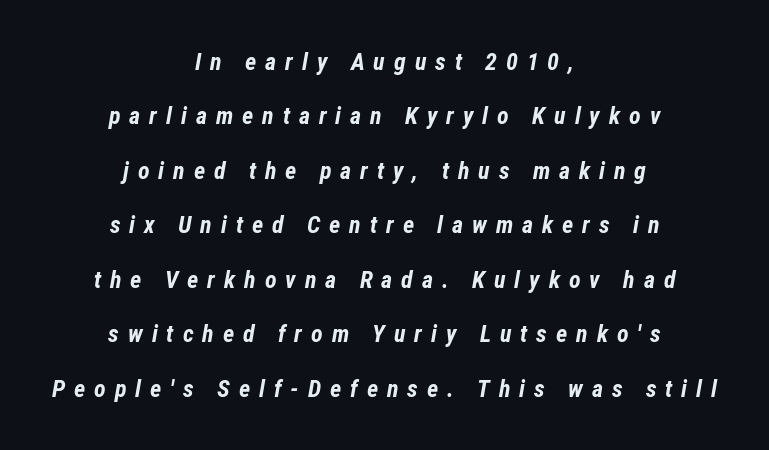
The image shows 24 px bold type, italic (leaning right); set centered, loose line spacing (2.27x), unusually wide letter spacing (+0.37 em), not underlined.
